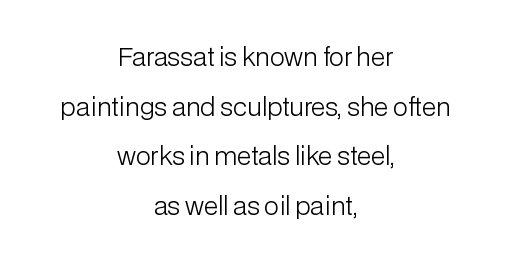
The lettering holds an erect, upright posture throughout. Unbolded letterforms with no extra heft. Just letters on the line, the space beneath them empty. Every row of glyphs is offset so its center matches the block's center. Is the letter spacing exaggerated? No — it looks like the ordinary default.
